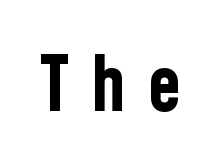
Short note: letters widely spaced. Heavy, bold letterforms. The font family rendered here belongs to the sans-serif group. Quick note: underline off.
